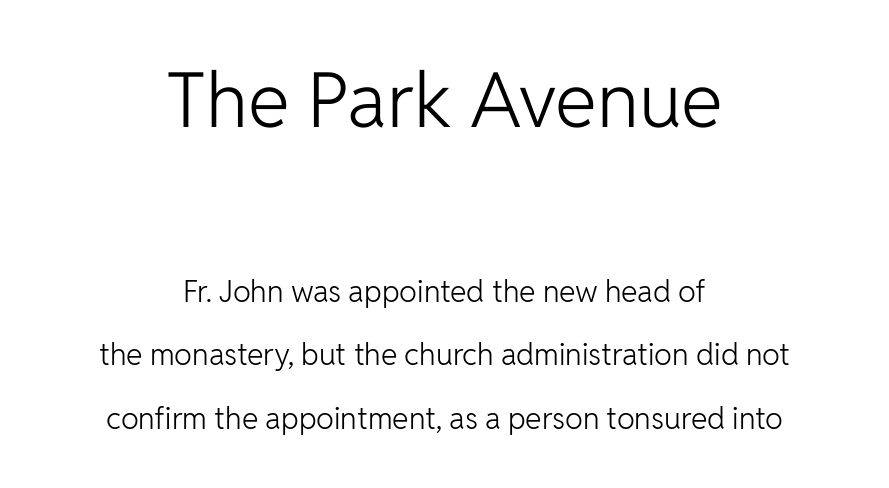
Q: Is the text bold? A: No.
Q: Is the text italic (slanted)? A: No, it is upright.
Q: Is the typeface a serif or a sans-serif typeface? A: Sans-serif.
Q: Is the text underlined? A: No.
Q: How is the paragraph aligned? A: Centered.
Q: Is the spacing between letters normal or unusually wide? A: Normal.
Q: Is the spacing between lines tight, normal or loose? A: Loose.
Q: Which block of text is set in a larger size, the first (top) or the second (bottom)? A: The first (top) one.
Q: Width (condensed, normal, or wide)? A: Normal.
Q: Stroke contrast? A: Low.
Q: x-height? A: Medium.
Q: Monospaced? A: No.
